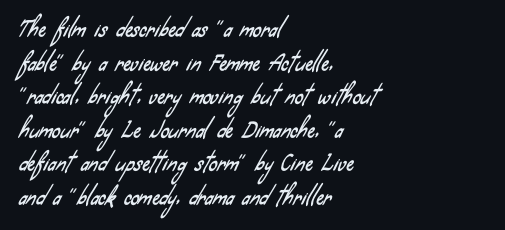
{"underline": "no", "align": "left", "line_spacing": "normal", "line_spacing_ratio": 1.6, "letter_spacing": "normal", "letter_spacing_em": 0.0, "glyph_px": 21}
